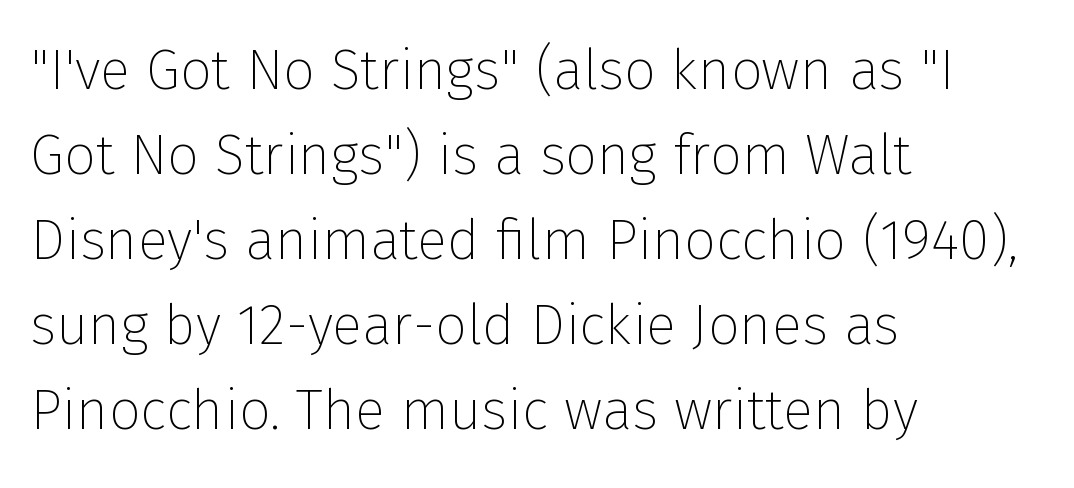
{"serif": "no", "italic": "no", "bold": "no", "weight": "thin", "width": "normal", "stroke_contrast": "low", "x_height": "medium", "monospaced": "no", "underline": "no", "align": "left", "line_spacing": "normal", "line_spacing_ratio": 1.52, "letter_spacing": "normal", "letter_spacing_em": 0.0, "glyph_px": 56}
